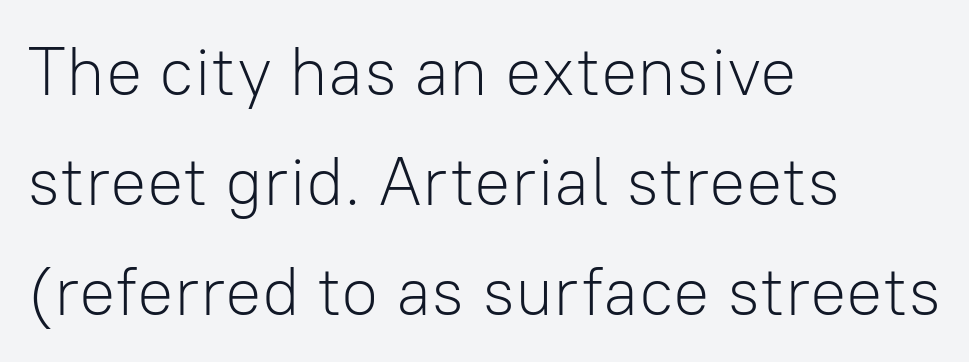
You can tell it's not italic because the verticals are truly vertical. The area under the type is left untouched. Characters follow at the spacing the type designer built in. The passage shown is typed in a proportional face where columns would drift. Vertically, the passage feels balanced, rows spaced as you'd expect. Is this a heavy cut? Hardly; it is regular or lighter.
